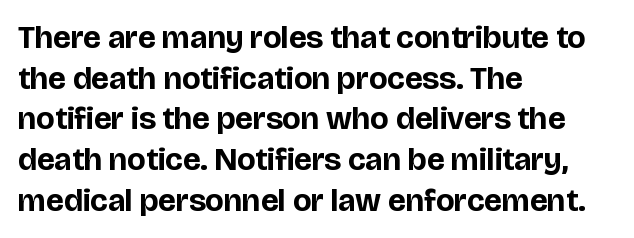
Q: Is the text bold? A: Yes.
Q: Is the text italic (slanted)? A: No, it is upright.
Q: Is the typeface a serif or a sans-serif typeface? A: Sans-serif.
Q: Is the text underlined? A: No.
Q: How is the paragraph aligned? A: Left-aligned.
Q: Is the spacing between letters normal or unusually wide? A: Normal.
Q: Is the spacing between lines tight, normal or loose? A: Normal.
Q: Width (condensed, normal, or wide)? A: Normal.
Q: Stroke contrast? A: Low.
Q: x-height? A: Large.
Q: Monospaced? A: No.
